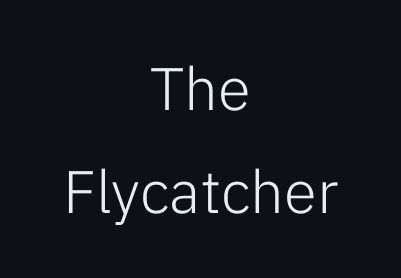
The image shows 60 px light sans-serif type, upright; set centered, line spacing 1.71x, normal letter spacing, not underlined; low stroke contrast and a medium x-height.
